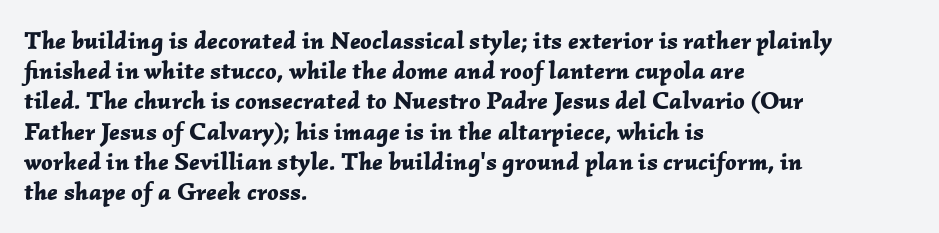
The image shows 25 px bold type, italic (leaning right); set left-aligned, line spacing 1.21x, normal letter spacing, not underlined.
